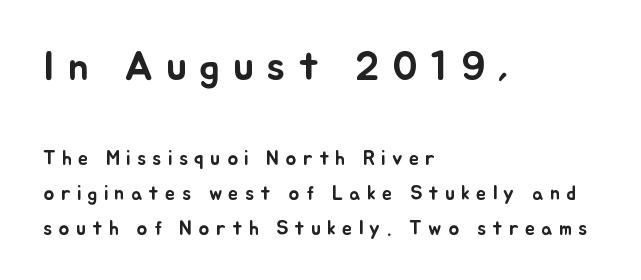
The image shows 41 px text type, upright; set left-aligned, line spacing 1.74x, unusually wide letter spacing (+0.32 em), not underlined; the first (top) block is 2.05x larger; low stroke contrast and a small x-height.
